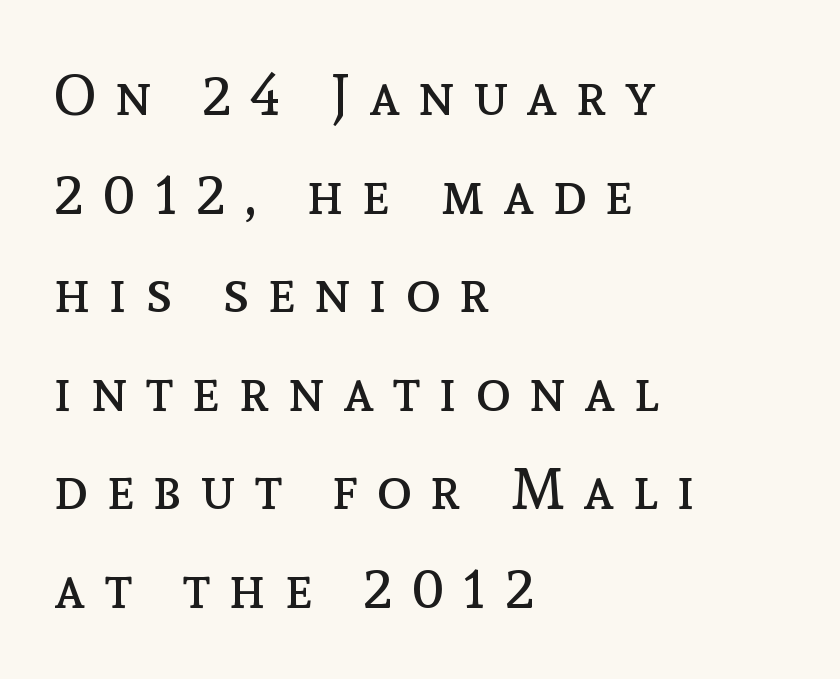
{"italic": "no", "bold": "no", "weight": "regular", "width": "normal", "x_height": "medium", "monospaced": "no", "underline": "no", "align": "left", "line_spacing": "normal", "line_spacing_ratio": 1.7, "letter_spacing": "wide", "letter_spacing_em": 0.32, "glyph_px": 58}
